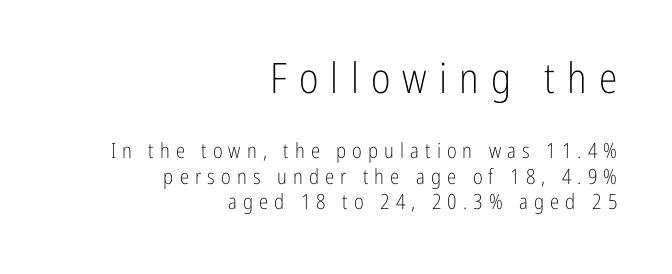
The strip under each line holds only bare page. Bold? No — there's no thickening of the strokes. In terms of letterspacing, this is a distinctly airy, spread setting. Every stem runs plumb, perpendicular to the baseline.
